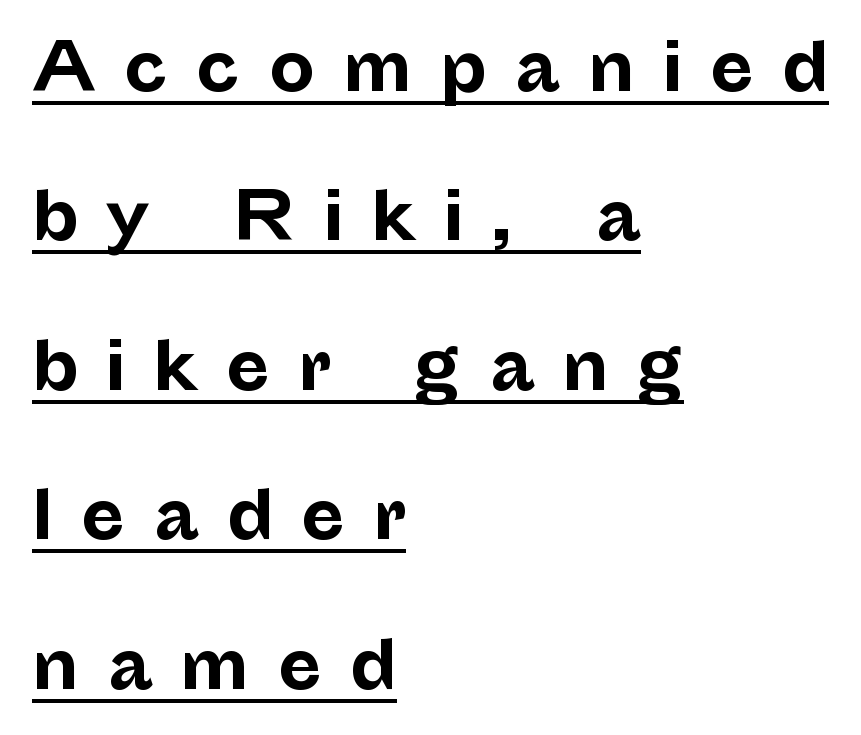
Q: Is the text bold? A: Yes.
Q: Is the text italic (slanted)? A: No, it is upright.
Q: Is the typeface a serif or a sans-serif typeface? A: Sans-serif.
Q: Is the text underlined? A: Yes.
Q: How is the paragraph aligned? A: Left-aligned.
Q: Is the spacing between letters normal or unusually wide? A: Unusually wide.
Q: Is the spacing between lines tight, normal or loose? A: Loose.
Q: Width (condensed, normal, or wide)? A: Normal.
Q: Stroke contrast? A: Low.
Q: x-height? A: Medium.
Q: Monospaced? A: No.
